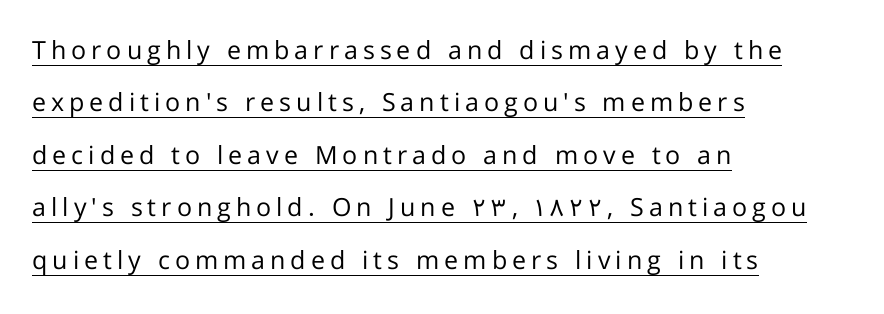
{"italic": "no", "bold": "no", "underline": "yes", "align": "left", "line_spacing": "loose", "line_spacing_ratio": 2.1, "letter_spacing": "wide", "letter_spacing_em": 0.2, "glyph_px": 25}
